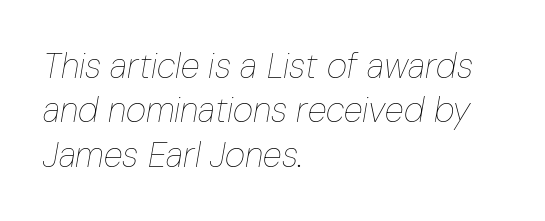
The image shows 35 px thin, condensed type, italic (leaning right); set left-aligned, normal line spacing (1.27x), normal letter spacing, not underlined; low stroke contrast and a medium x-height.
